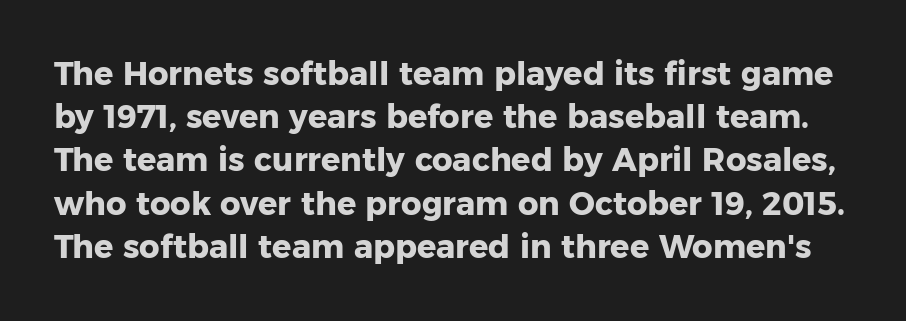
Q: Is the text bold? A: Yes.
Q: Is the text italic (slanted)? A: No, it is upright.
Q: Is the typeface a serif or a sans-serif typeface? A: Sans-serif.
Q: Is the text underlined? A: No.
Q: Is the spacing between letters normal or unusually wide? A: Normal.
Q: Is the spacing between lines tight, normal or loose? A: Normal.
Q: Width (condensed, normal, or wide)? A: Normal.
Q: Stroke contrast? A: Low.
Q: x-height? A: Medium.
Q: Monospaced? A: No.
